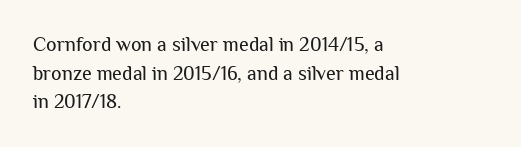
The image shows 20 px text type, upright; set left-aligned, normal line spacing (1.43x), normal letter spacing, not underlined.
